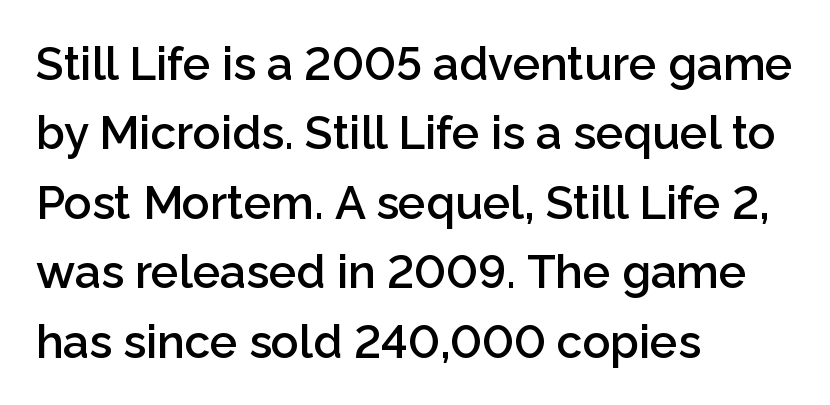
Q: Is the text bold? A: Semi-bold.
Q: Is the text italic (slanted)? A: No, it is upright.
Q: Is the typeface a serif or a sans-serif typeface? A: Sans-serif.
Q: Is the text underlined? A: No.
Q: How is the paragraph aligned? A: Left-aligned.
Q: Is the spacing between letters normal or unusually wide? A: Normal.
Q: Is the spacing between lines tight, normal or loose? A: Normal.
Q: Width (condensed, normal, or wide)? A: Normal.
Q: Stroke contrast? A: Low.
Q: x-height? A: Medium.
Q: Monospaced? A: No.
